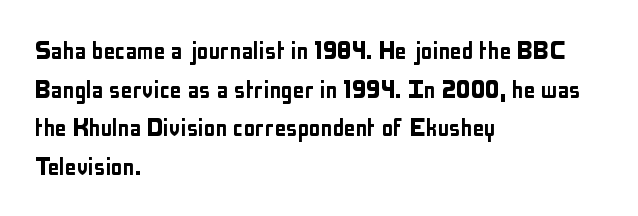
Does extra space separate the letters? No, they use regular spacing. Check where the strokes stop: nothing finishes them off — pure sans. Posture: upright roman. Baseline-to-baseline distance is the conventional proportion of letter height.
